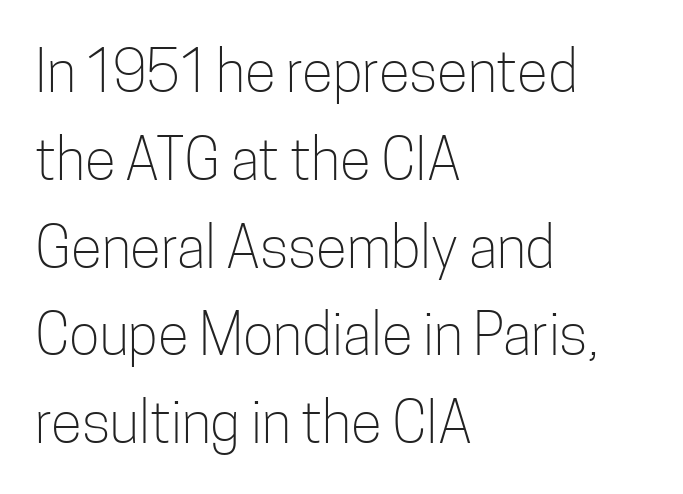
Q: Is the text bold? A: No.
Q: Is the text italic (slanted)? A: No, it is upright.
Q: Is the typeface a serif or a sans-serif typeface? A: Sans-serif.
Q: Is the text underlined? A: No.
Q: How is the paragraph aligned? A: Left-aligned.
Q: Is the spacing between letters normal or unusually wide? A: Normal.
Q: Is the spacing between lines tight, normal or loose? A: Normal.
Q: Width (condensed, normal, or wide)? A: Condensed.
Q: Stroke contrast? A: Low.
Q: x-height? A: Medium.
Q: Monospaced? A: No.
